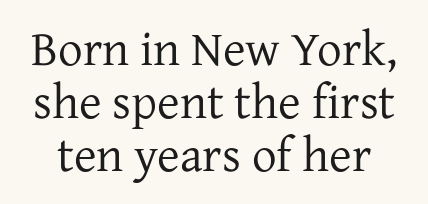
Q: Is the text bold? A: No.
Q: Is the text italic (slanted)? A: No, it is upright.
Q: Is the typeface a serif or a sans-serif typeface? A: Serif.
Q: Is the text underlined? A: No.
Q: Is the spacing between letters normal or unusually wide? A: Normal.
Q: Is the spacing between lines tight, normal or loose? A: Tight.
Q: Width (condensed, normal, or wide)? A: Normal.
Q: Stroke contrast? A: Low.
Q: x-height? A: Medium.
Q: Monospaced? A: No.
